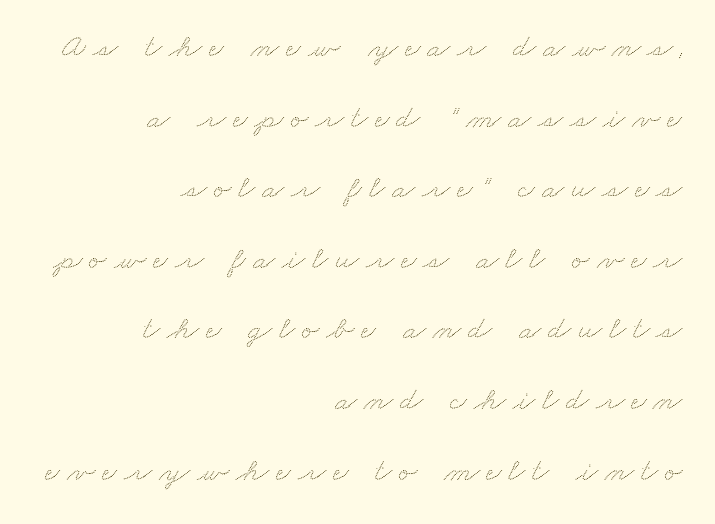
Q: Is the text underlined? A: No.
Q: How is the paragraph aligned? A: Right-aligned.
Q: Is the spacing between letters normal or unusually wide? A: Unusually wide.
Q: Is the spacing between lines tight, normal or loose? A: Loose.
Q: Width (condensed, normal, or wide)? A: Wide.
Q: Stroke contrast? A: Low.
Q: x-height? A: Small.
Q: Monospaced? A: No.
